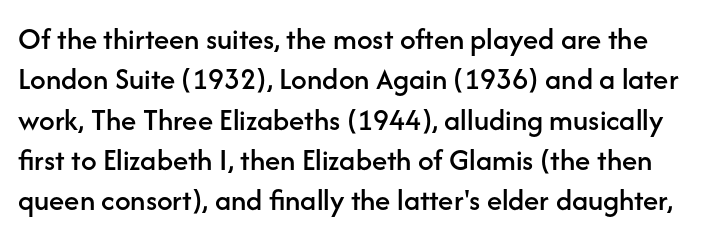
{"serif": "no", "italic": "no", "width": "normal", "stroke_contrast": "low", "x_height": "medium", "monospaced": "no", "underline": "no", "line_spacing": "normal", "line_spacing_ratio": 1.3, "letter_spacing": "normal", "letter_spacing_em": 0.0, "glyph_px": 31}
